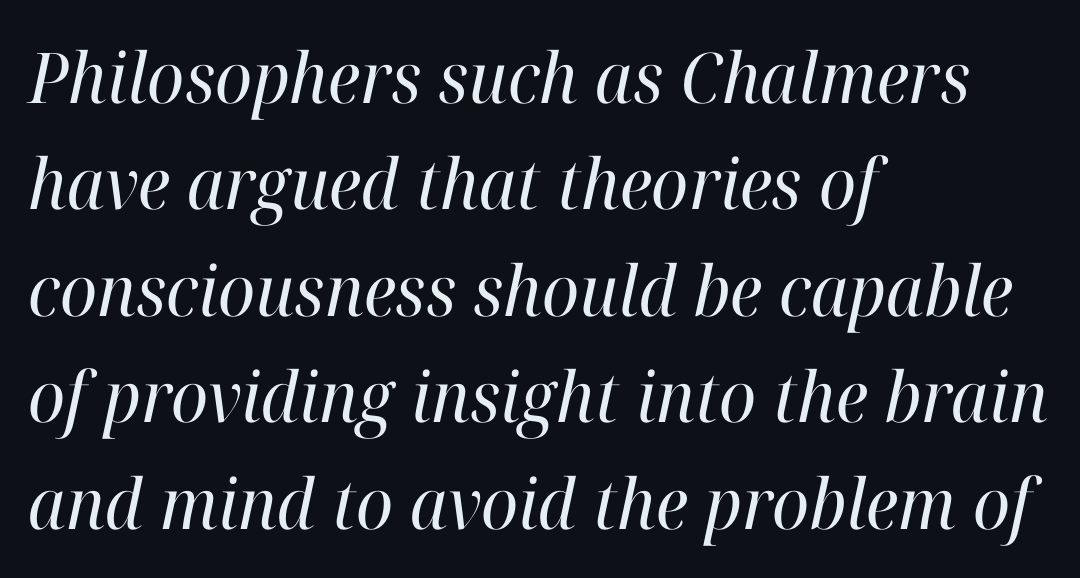
Q: Is the text bold? A: No.
Q: Is the text italic (slanted)? A: Yes, it leans right by about 12 degrees.
Q: Is the typeface a serif or a sans-serif typeface? A: Serif.
Q: Is the text underlined? A: No.
Q: How is the paragraph aligned? A: Left-aligned.
Q: Is the spacing between letters normal or unusually wide? A: Normal.
Q: Is the spacing between lines tight, normal or loose? A: Normal.
Q: Width (condensed, normal, or wide)? A: Normal.
Q: Stroke contrast? A: High.
Q: x-height? A: Medium.
Q: Monospaced? A: No.
